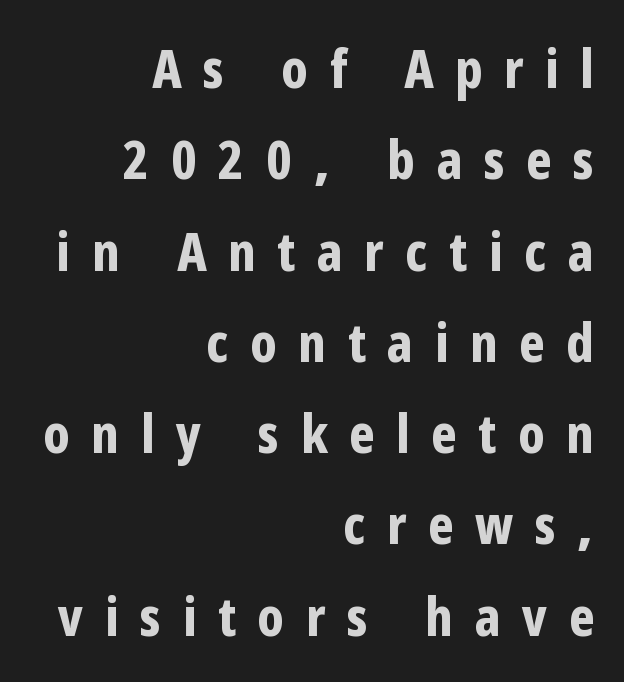
The image shows 54 px bold, condensed sans-serif type, upright; set right-aligned, normal line spacing (1.69x), unusually wide letter spacing (+0.4 em), not underlined; low stroke contrast and a medium x-height.
